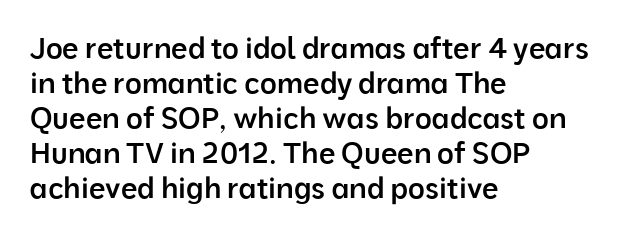
{"serif": "no", "italic": "no", "bold": "semi", "weight": "semibold", "width": "normal", "stroke_contrast": "low", "x_height": "medium", "monospaced": "no", "underline": "no", "align": "left", "line_spacing_ratio": 1.21, "letter_spacing": "normal", "letter_spacing_em": 0.0, "glyph_px": 29}
